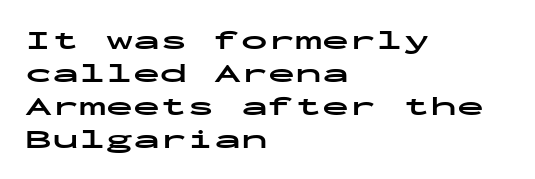
Q: Is the text bold? A: Yes.
Q: Is the text italic (slanted)? A: No, it is upright.
Q: Is the text underlined? A: No.
Q: How is the paragraph aligned? A: Left-aligned.
Q: Is the spacing between letters normal or unusually wide? A: Normal.
